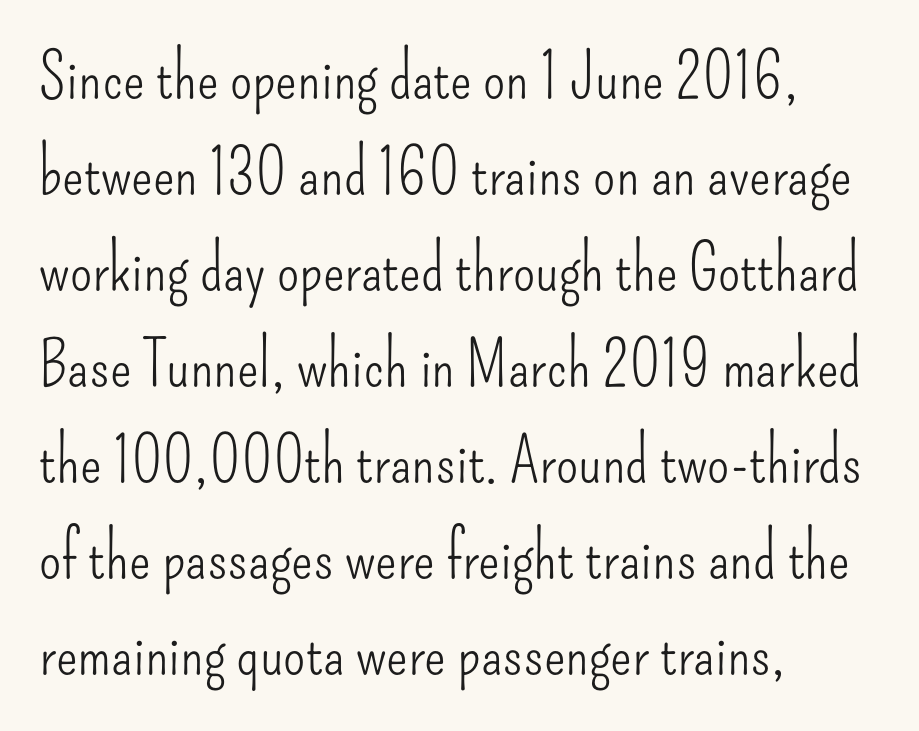
The image shows 64 px light, condensed sans-serif type, upright; set left-aligned, normal line spacing (1.5x), normal letter spacing, not underlined; low stroke contrast and a small x-height.
